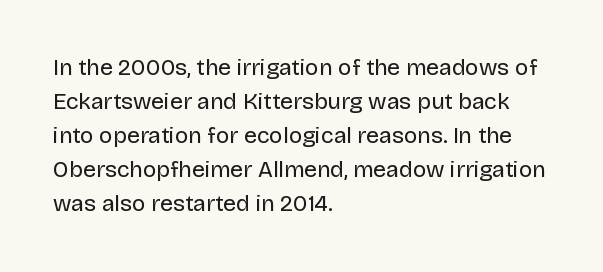
Q: Is the text bold? A: No.
Q: Is the text italic (slanted)? A: No, it is upright.
Q: Is the text underlined? A: No.
Q: How is the paragraph aligned? A: Left-aligned.
Q: Is the spacing between letters normal or unusually wide? A: Normal.
Q: Is the spacing between lines tight, normal or loose? A: Normal.
